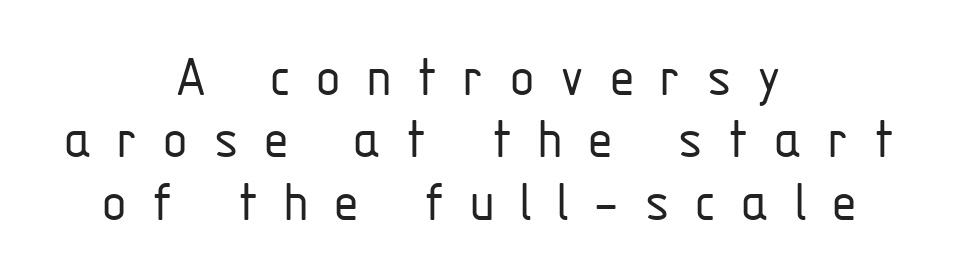
Quick note: underline off. The passage shown is typeset with a sans-serif family. Baseline-to-baseline distance is barely more than the letter height. Tracking value appears strongly positive — letters spread wide. The typesetter chose a symmetrical, centered arrangement here. Stems here are at most as thick as an everyday book face.
